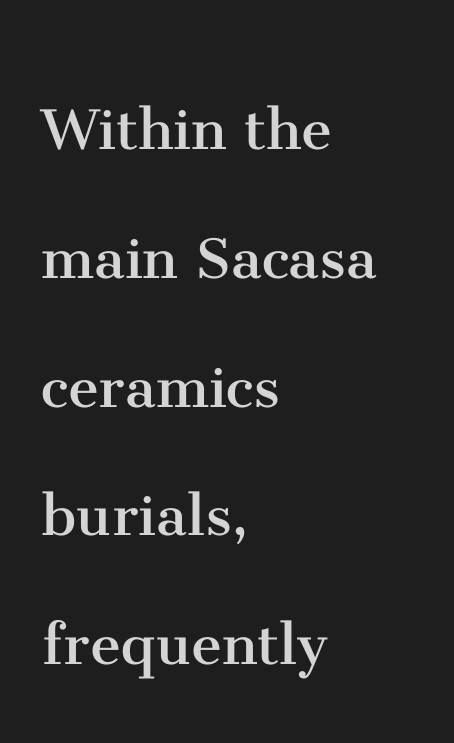
{"serif": "yes", "italic": "no", "bold": "no", "weight": "regular", "width": "normal", "stroke_contrast": "medium", "x_height": "medium", "monospaced": "no", "underline": "no", "align": "left", "line_spacing_ratio": 1.84, "letter_spacing": "normal", "letter_spacing_em": 0.0, "glyph_px": 70}
